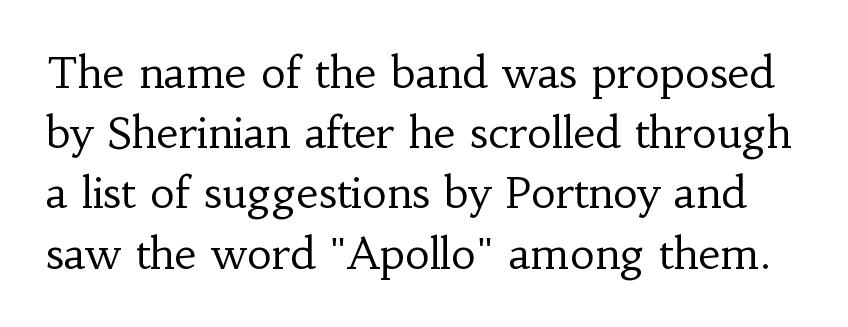
No extra tracking has been applied to these lines. The letters advance in unequal steps, a hallmark of proportional type. The lines sit at an ordinary, default distance from one another. Is the type heavy? It reads as light-to-regular instead. Glance below the letters and you will spot only blank space. The typography opts for an upright posture over an oblique one.
